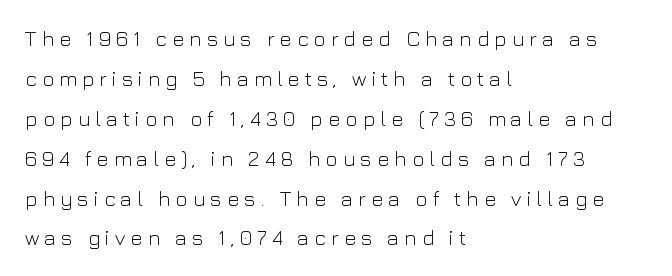
The font sits on the lighter half of the weight spectrum, regular included. Inter-character spacing is expanded well beyond the font's built-in metrics. This block would shrink considerably if given ordinary leading; it's expanded now. The lines in this sample share a left origin and differ only in where they stop. Do the letters lean? They stand straight.
